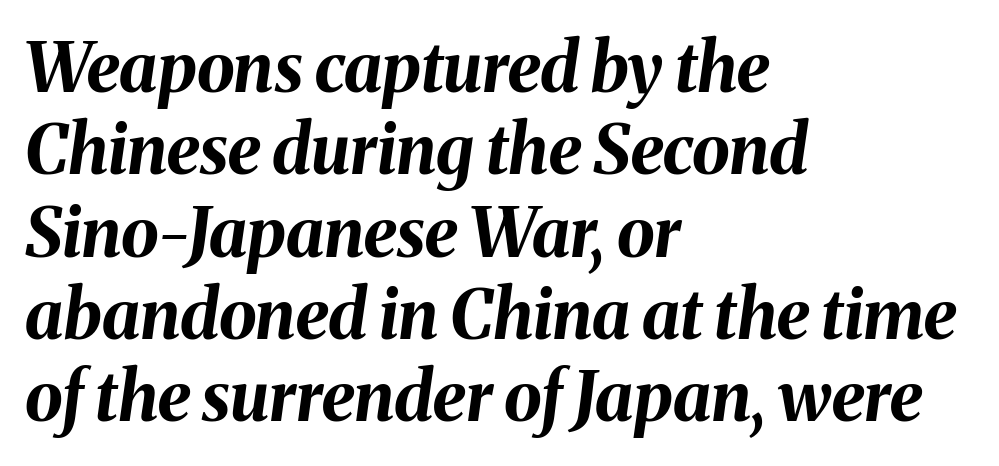
Q: Is the text bold? A: Yes.
Q: Is the text italic (slanted)? A: Yes, it leans right by about 8 degrees.
Q: Is the text underlined? A: No.
Q: How is the paragraph aligned? A: Left-aligned.
Q: Is the spacing between letters normal or unusually wide? A: Normal.
Q: Width (condensed, normal, or wide)? A: Normal.
Q: Stroke contrast? A: Medium.
Q: x-height? A: Medium.
Q: Monospaced? A: No.
